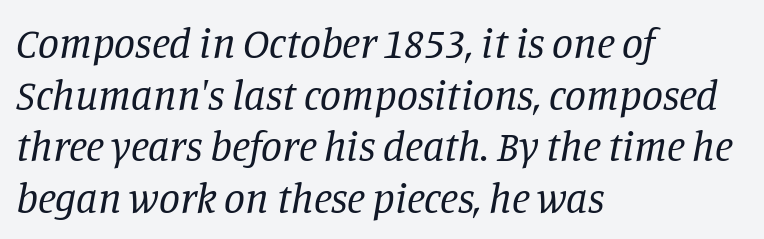
{"serif": "yes", "italic": "yes", "lean": "right", "slant_degrees": 11, "bold": "no", "weight": "regular", "width": "normal", "stroke_contrast": "low", "x_height": "large", "monospaced": "no", "underline": "no", "align": "left", "line_spacing_ratio": 1.23, "letter_spacing": "normal", "letter_spacing_em": 0.0, "glyph_px": 42}
